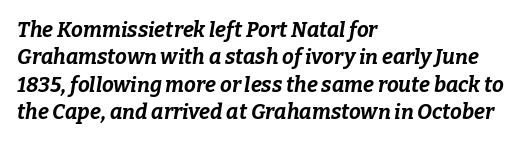
{"italic": "yes", "lean": "right", "slant_degrees": 9, "bold": "yes", "underline": "no", "align": "left", "line_spacing": "normal", "line_spacing_ratio": 1.3, "letter_spacing": "normal", "letter_spacing_em": 0.0, "glyph_px": 21}
